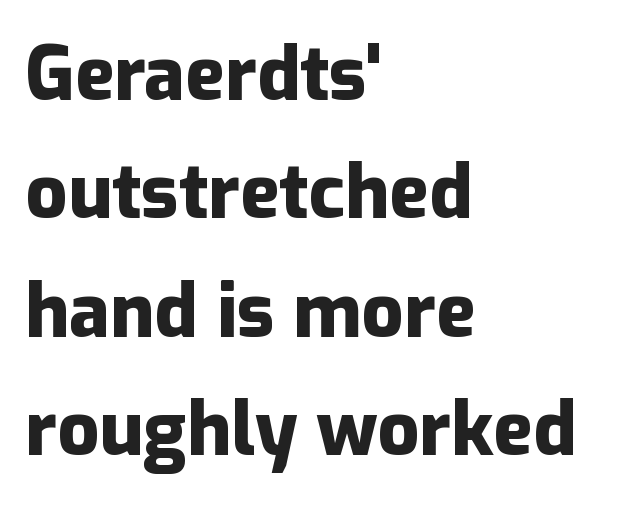
The image shows 74 px heavy sans-serif type, upright; set left-aligned, normal line spacing (1.6x), normal letter spacing, not underlined; low stroke contrast and a medium x-height.
